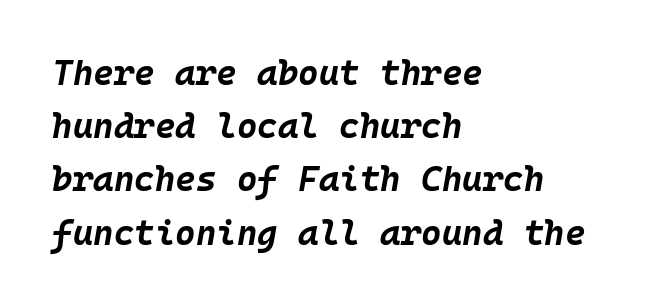
This block has exactly the height ordinary leading produces. The face used here has a pronounced slope to its letters. Spacing verdict: monospaced, one width for all characters. This rendering leaves character spacing at its baseline value. Chunky letters — that's bold for sure. Only glyphs here, with clear space below each row.
